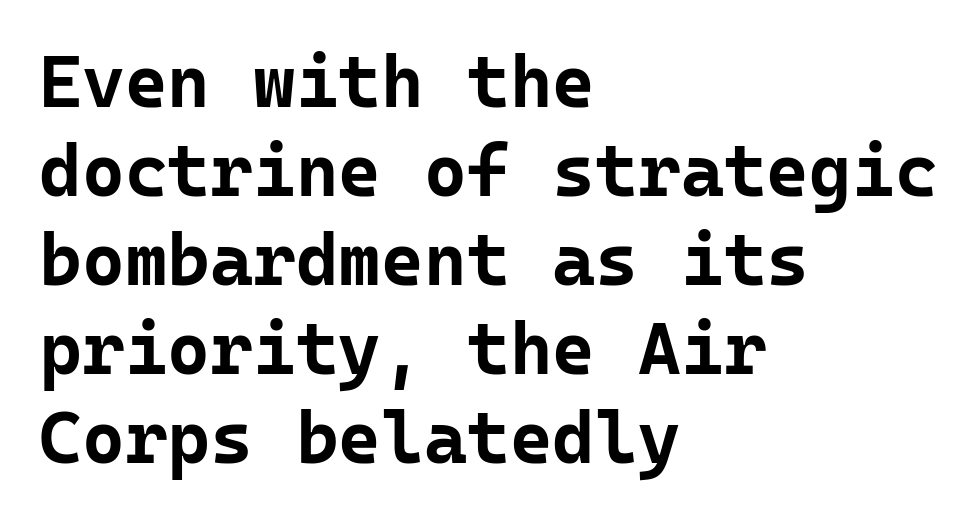
Stroke thickness is high; the sample reads as a true bold. Note: no serifs on the glyphs. When letters stand straight like this, we call the style roman or upright. Look at the tracking — it's just the regular setting, nothing added.
